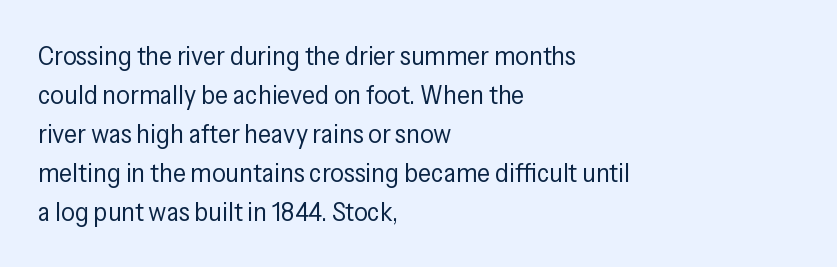
The image shows 27 px text type, upright; set left-aligned, normal line spacing (1.44x), normal letter spacing, not underlined.
